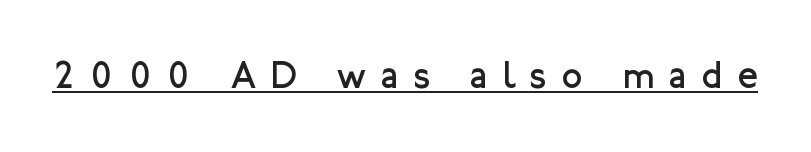
Q: Is the text bold? A: No.
Q: Is the text italic (slanted)? A: No, it is upright.
Q: Is the typeface a serif or a sans-serif typeface? A: Sans-serif.
Q: Is the text underlined? A: Yes.
Q: Is the spacing between letters normal or unusually wide? A: Unusually wide.
Q: Width (condensed, normal, or wide)? A: Normal.
Q: Stroke contrast? A: Low.
Q: x-height? A: Medium.
Q: Monospaced? A: No.
